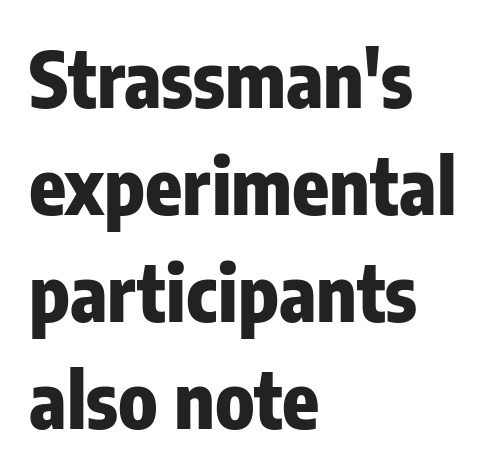
The image shows 76 px heavy, condensed sans-serif type, upright; set left-aligned, normal line spacing (1.41x), normal letter spacing, not underlined; low stroke contrast and a medium x-height.
